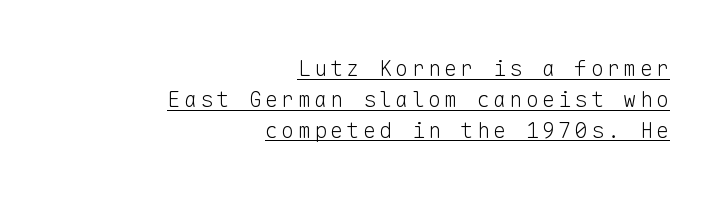
Italic: no, the glyphs are upright roman. One glance says typical: line gaps are just what's usual. Horizontal alignment here is rightward, an uncommon choice for prose. A typographer would call this underscored text.
